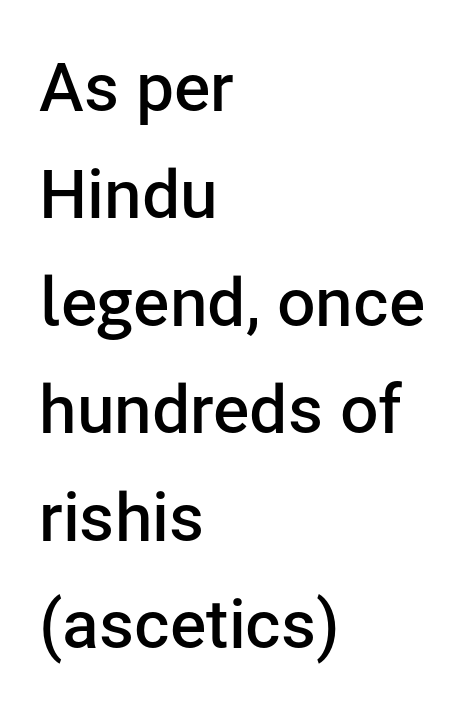
The image shows 68 px semibold sans-serif type, upright; set left-aligned, normal line spacing (1.58x), normal letter spacing, not underlined; low stroke contrast and a medium x-height.
